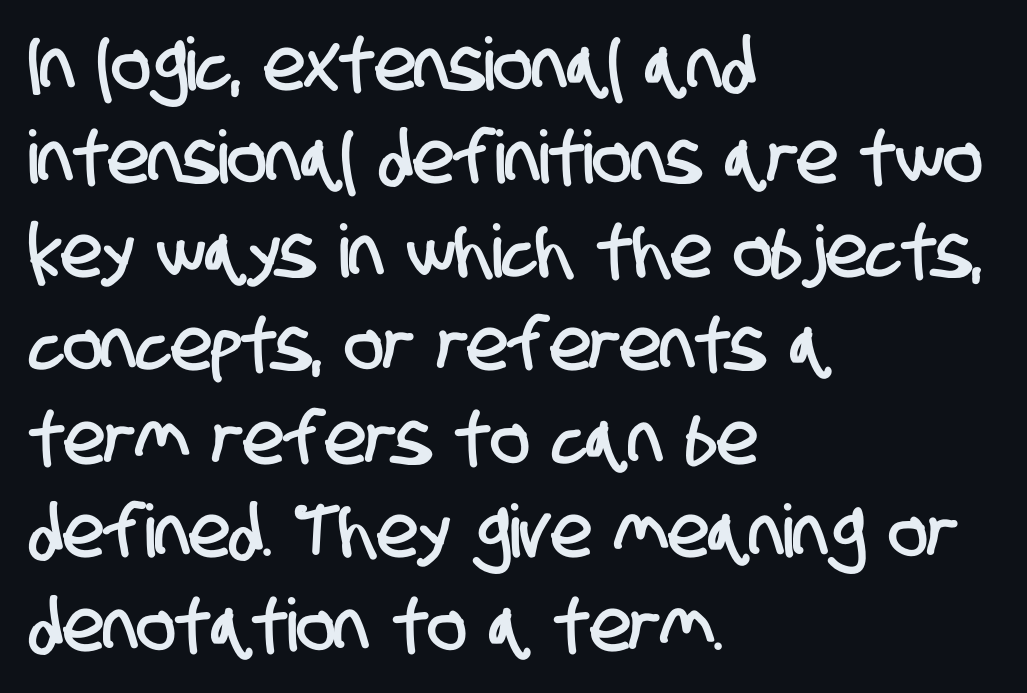
These lines stack with their left ends in a neat column. One glance says typical: line gaps are just what's usual. Is this a fixed-width face? No — the glyphs have proportional, varying widths. Letters rest on an invisible, unmarked baseline. Nope, no serifs anywhere on these letters. The face used here is rendered with its standard letterfit.
